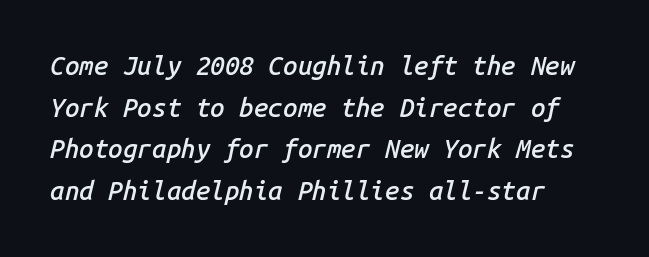
Q: Is the text bold? A: Semi-bold.
Q: Is the text italic (slanted)? A: Yes, it leans right by about 14 degrees.
Q: Is the text underlined? A: No.
Q: Is the spacing between letters normal or unusually wide? A: Normal.
Q: Is the spacing between lines tight, normal or loose? A: Normal.
